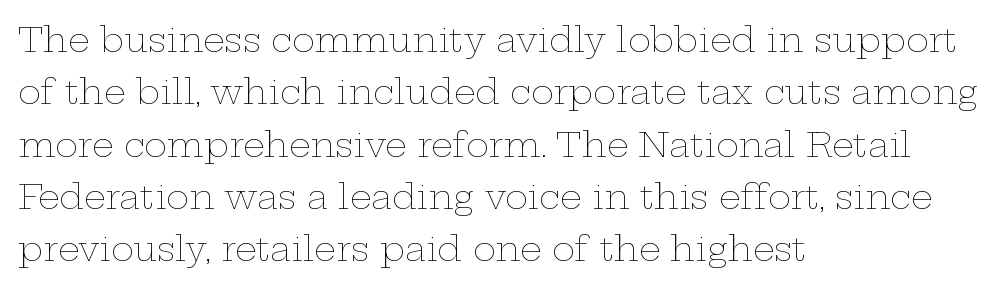
Q: Is the text bold? A: No.
Q: Is the text italic (slanted)? A: No, it is upright.
Q: Is the text underlined? A: No.
Q: How is the paragraph aligned? A: Left-aligned.
Q: Is the spacing between letters normal or unusually wide? A: Normal.
Q: Is the spacing between lines tight, normal or loose? A: Normal.
Q: Width (condensed, normal, or wide)? A: Wide.
Q: Stroke contrast? A: Low.
Q: x-height? A: Medium.
Q: Monospaced? A: No.
